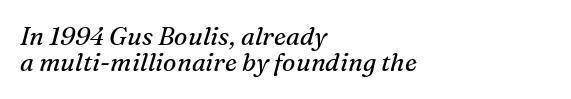
Q: Is the text bold? A: No.
Q: Is the text italic (slanted)? A: Yes, it leans right by about 16 degrees.
Q: Is the text underlined? A: No.
Q: How is the paragraph aligned? A: Left-aligned.
Q: Is the spacing between letters normal or unusually wide? A: Normal.
Q: Is the spacing between lines tight, normal or loose? A: Tight.
